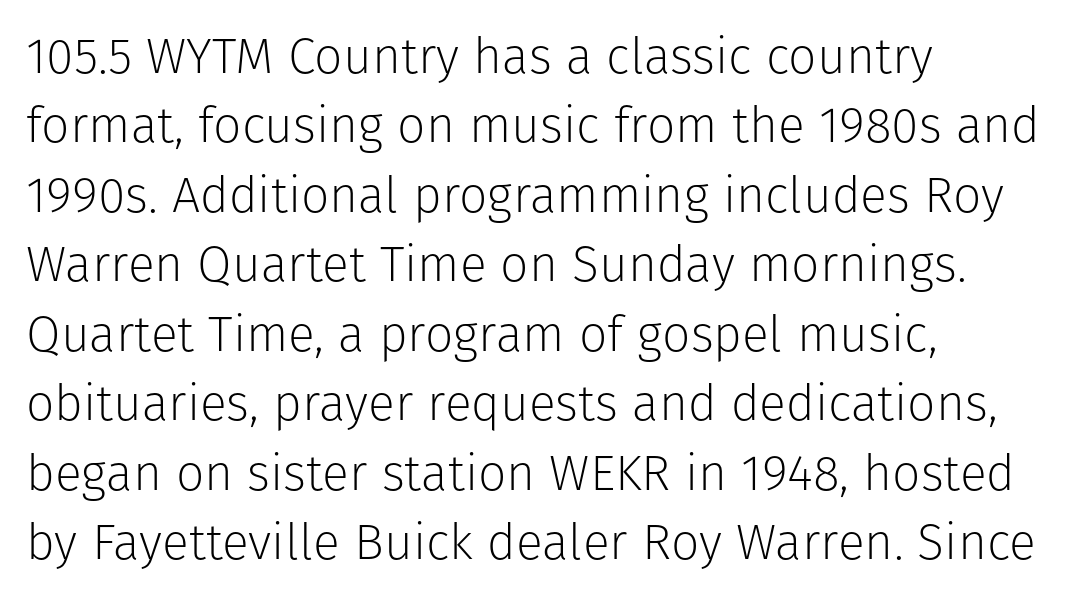
The image shows 50 px light sans-serif type, upright; set left-aligned, normal line spacing (1.39x), normal letter spacing, not underlined; low stroke contrast and a medium x-height.
